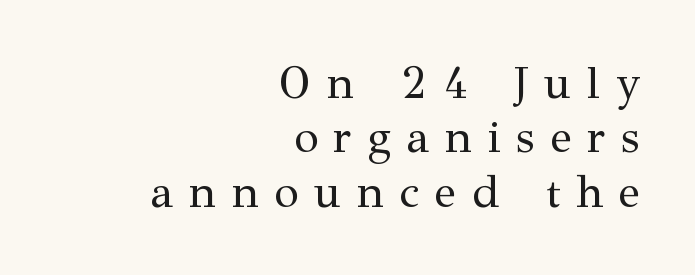
On a weight scale, this lands at 450 or below. You could only call the tracking loose — the letters float apart. Serif or sans? Serif — the stroke terminals have little feet. Proportional: the letters do not fall into vertical columns.
